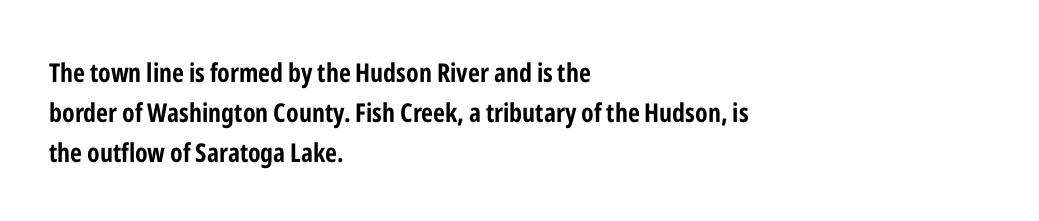
Plenty of ink on the page — the face is bold. Vertical spacing — default. Descenders hang freely into open space. All the whitespace from short lines collects on the right. This rendering leaves character spacing at its baseline value. Do the letters lean? They stand straight.
